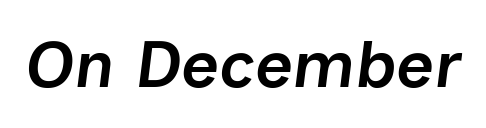
Q: Is the text bold? A: Semi-bold.
Q: Is the text italic (slanted)? A: Yes, it leans right by about 7 degrees.
Q: Is the text underlined? A: No.
Q: Is the spacing between letters normal or unusually wide? A: Normal.
Q: Width (condensed, normal, or wide)? A: Normal.
Q: Stroke contrast? A: Low.
Q: x-height? A: Medium.
Q: Monospaced? A: No.
